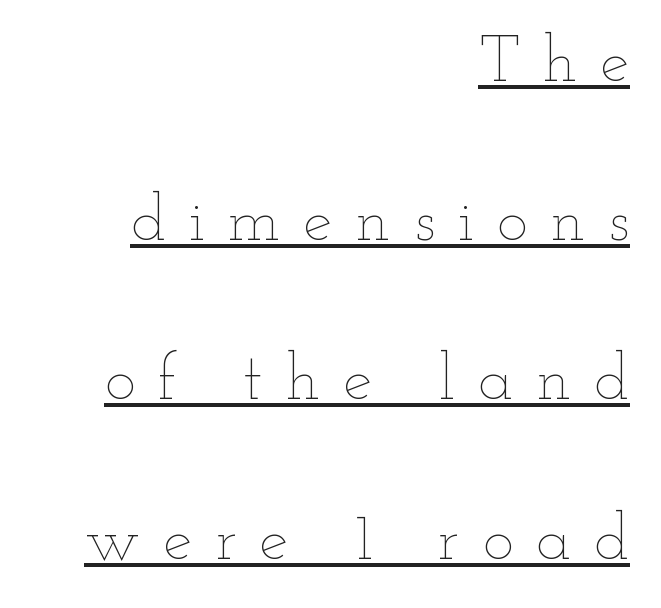
Q: Is the text bold? A: No.
Q: Is the text italic (slanted)? A: No, it is upright.
Q: Is the text underlined? A: Yes.
Q: How is the paragraph aligned? A: Right-aligned.
Q: Is the spacing between letters normal or unusually wide? A: Unusually wide.
Q: Is the spacing between lines tight, normal or loose? A: Loose.
Q: Width (condensed, normal, or wide)? A: Wide.
Q: Stroke contrast? A: Low.
Q: x-height? A: Small.
Q: Monospaced? A: No.
